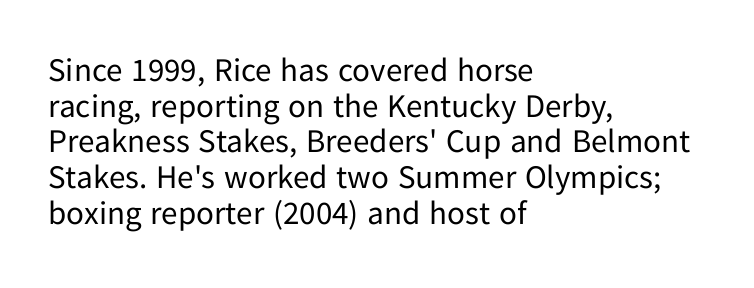
Q: Is the text bold? A: No.
Q: Is the text italic (slanted)? A: No, it is upright.
Q: Is the typeface a serif or a sans-serif typeface? A: Sans-serif.
Q: Is the text underlined? A: No.
Q: How is the paragraph aligned? A: Left-aligned.
Q: Is the spacing between letters normal or unusually wide? A: Normal.
Q: Is the spacing between lines tight, normal or loose? A: Tight.
Q: Width (condensed, normal, or wide)? A: Normal.
Q: Stroke contrast? A: Low.
Q: x-height? A: Medium.
Q: Monospaced? A: No.
